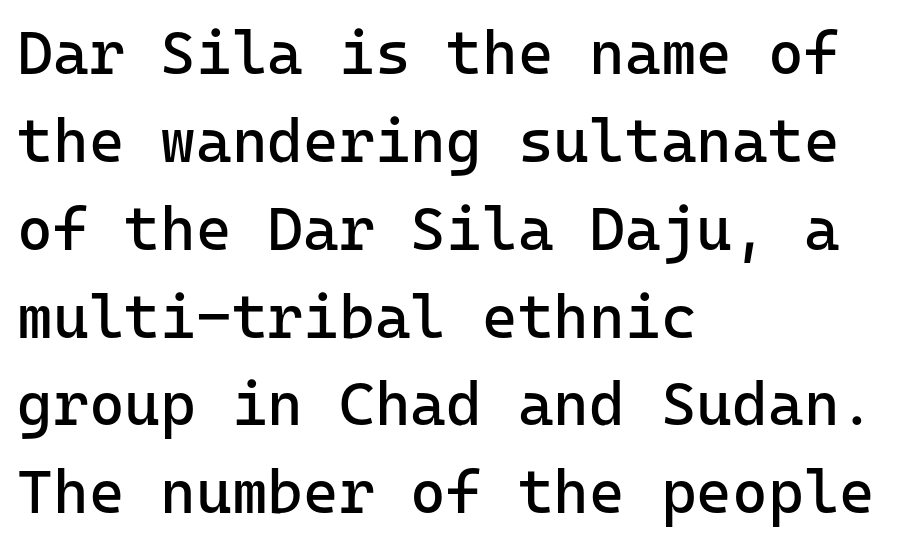
Unlike italic type, these characters show no tilt at all. I'd call this a sans setting — the letters go barefoot. The letterforms sit at book weight or below. Reading down the block, your eye returns to a fixed left position each line. The line-height multiplier appears to be the usual default. Clear beneath every line of the passage.
